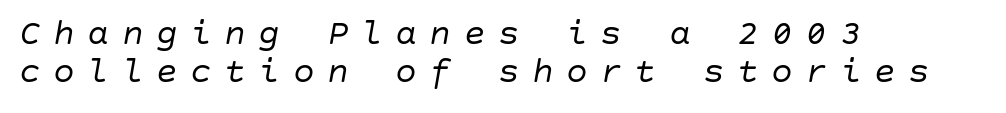
{"italic": "yes", "lean": "right", "slant_degrees": 10, "bold": "no", "weight": "regular", "width": "normal", "stroke_contrast": "low", "x_height": "large", "underline": "no", "align": "left", "line_spacing": "tight", "line_spacing_ratio": 1.05, "letter_spacing": "wide", "letter_spacing_em": 0.35, "glyph_px": 36}
